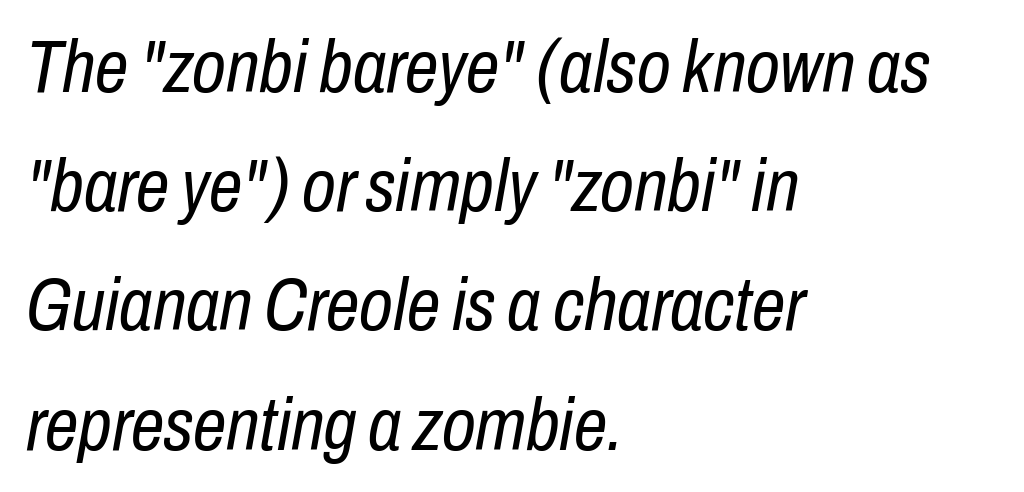
{"italic": "yes", "lean": "right", "slant_degrees": 10, "bold": "no", "weight": "regular", "width": "condensed", "stroke_contrast": "low", "x_height": "medium", "monospaced": "no", "underline": "no", "align": "left", "line_spacing": "normal", "line_spacing_ratio": 1.59, "letter_spacing": "normal", "letter_spacing_em": 0.0, "glyph_px": 75}
